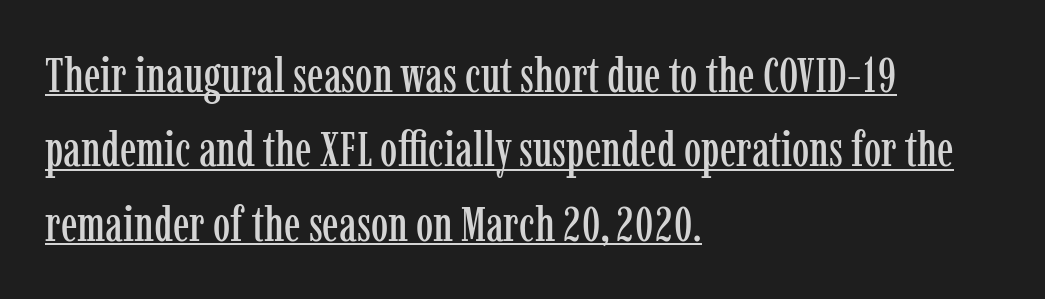
The image shows 49 px condensed serif type, upright; set left-aligned, normal line spacing (1.52x), normal letter spacing, underlined; low stroke contrast and a medium x-height.
